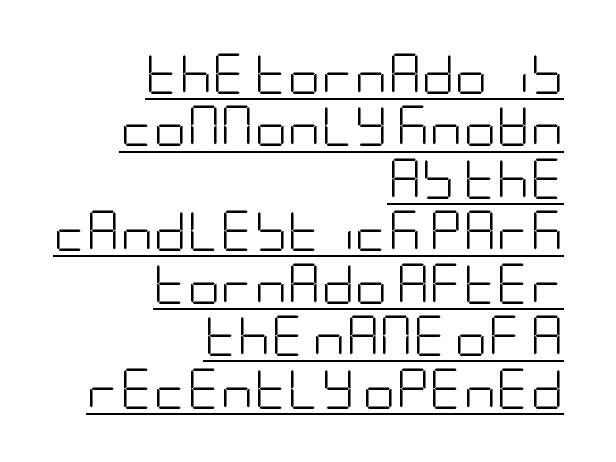
{"serif": "no", "italic": "no", "bold": "no", "weight": "light", "width": "condensed", "stroke_contrast": "low", "x_height": "large", "underline": "yes", "align": "right", "line_spacing": "normal", "line_spacing_ratio": 1.28, "letter_spacing": "normal", "letter_spacing_em": 0.0, "glyph_px": 41}
